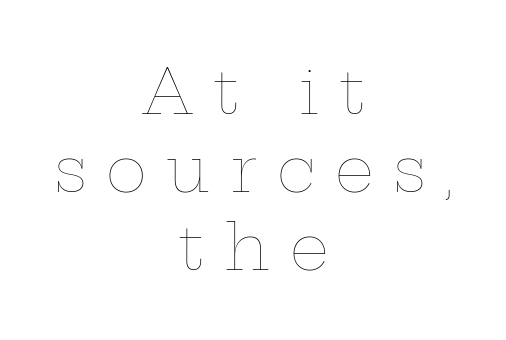
Q: Is the text bold? A: No.
Q: Is the text italic (slanted)? A: No, it is upright.
Q: Is the text underlined? A: No.
Q: How is the paragraph aligned? A: Centered.
Q: Is the spacing between letters normal or unusually wide? A: Unusually wide.
Q: Is the spacing between lines tight, normal or loose? A: Normal.
Q: Width (condensed, normal, or wide)? A: Wide.
Q: Stroke contrast? A: Low.
Q: x-height? A: Medium.
Q: Monospaced? A: No.
